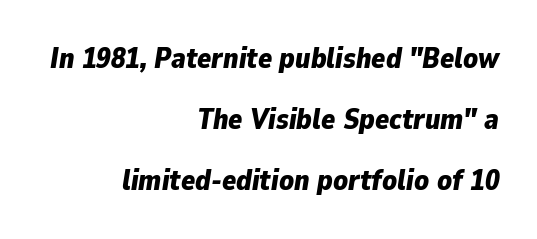
{"italic": "yes", "lean": "right", "slant_degrees": 9, "bold": "yes", "weight": "bold", "width": "normal", "stroke_contrast": "low", "x_height": "medium", "monospaced": "no", "underline": "no", "align": "right", "line_spacing": "loose", "line_spacing_ratio": 2.1, "letter_spacing": "normal", "letter_spacing_em": 0.0, "glyph_px": 29}
